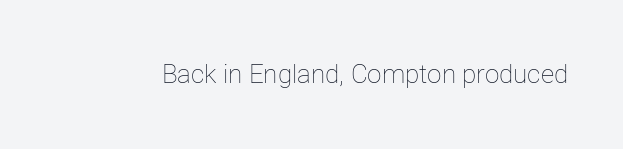
{"italic": "no", "bold": "no", "underline": "no", "letter_spacing": "normal", "letter_spacing_em": 0.0, "glyph_px": 26}
